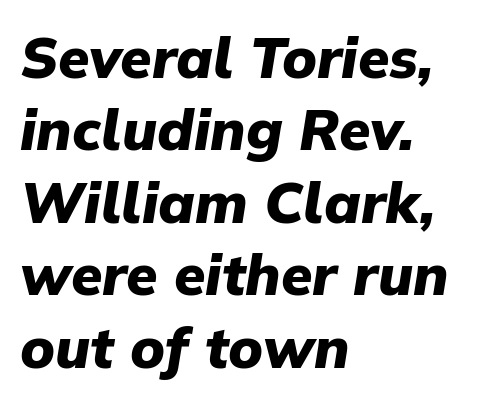
Slanted lettering throughout. This sample has the flowing, uneven cadence of proportional lettering. Baseline-to-baseline distance is the conventional proportion of letter height. Each line starts at the same left margin while the right side varies.
